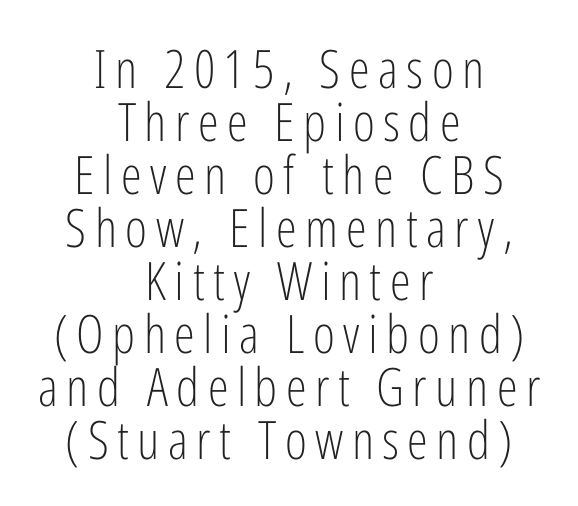
Q: Is the text bold? A: No.
Q: Is the text italic (slanted)? A: No, it is upright.
Q: Is the typeface a serif or a sans-serif typeface? A: Sans-serif.
Q: Is the text underlined? A: No.
Q: How is the paragraph aligned? A: Centered.
Q: Is the spacing between lines tight, normal or loose? A: Tight.
Q: Width (condensed, normal, or wide)? A: Condensed.
Q: Stroke contrast? A: Low.
Q: x-height? A: Medium.
Q: Monospaced? A: No.
